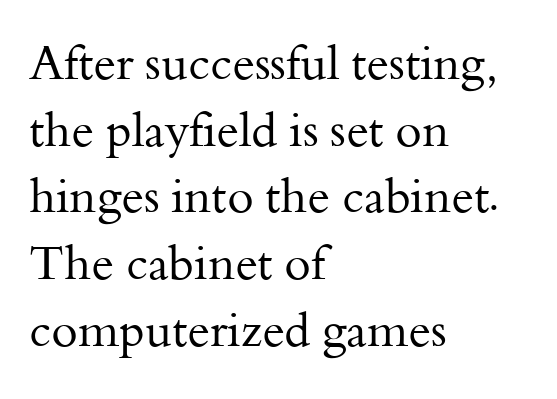
Reading down the column, the eye jumps a familiar distance to each next line. Look at the tracking — it's just the regular setting, nothing added. In terms of posture, this sample is upright. These lines are rendered in a variable-pitch font. Left-aligned paragraph, ragged on the right. Classification — serif.
